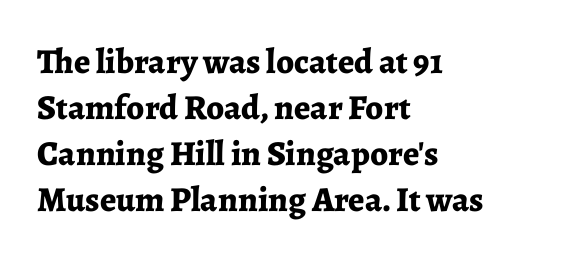
{"serif": "yes", "italic": "no", "bold": "yes", "weight": "bold", "width": "normal", "stroke_contrast": "low", "x_height": "medium", "monospaced": "no", "underline": "no", "align": "left", "line_spacing": "normal", "line_spacing_ratio": 1.31, "letter_spacing": "normal", "letter_spacing_em": 0.0, "glyph_px": 35}
